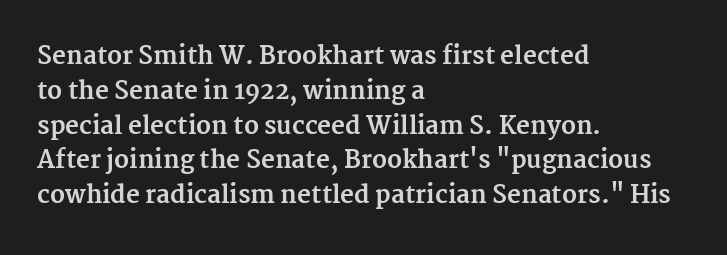
{"italic": "no", "bold": "yes", "underline": "no", "align": "left", "line_spacing": "normal", "line_spacing_ratio": 1.45, "letter_spacing": "normal", "letter_spacing_em": 0.0, "glyph_px": 24}
